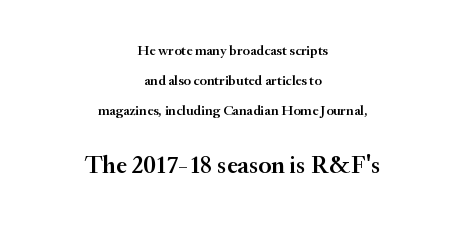
In terms of leading, this rendering errs on the spacious side. Ascenders rise straight up at ninety degrees. Which of the two is more prominent by size? The second, at the bottom. Compared with typical body copy, the letter spacing here is the same. The foot of each line stays bare and open.
